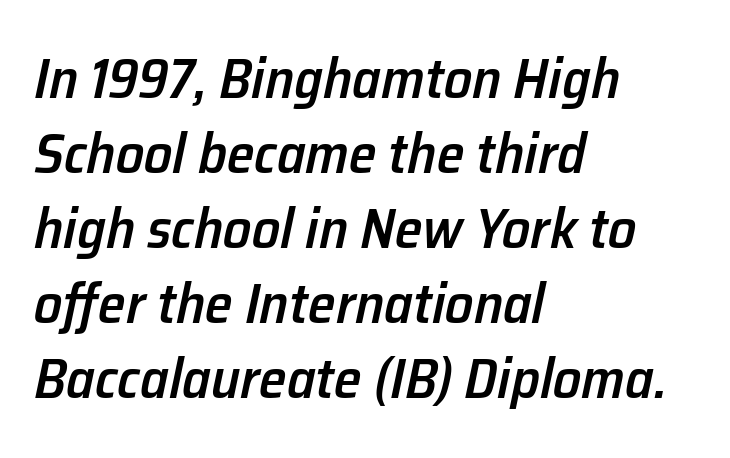
The image shows 56 px semibold type, italic (leaning right); set left-aligned, normal line spacing (1.34x), normal letter spacing, not underlined; low stroke contrast and a medium x-height.
